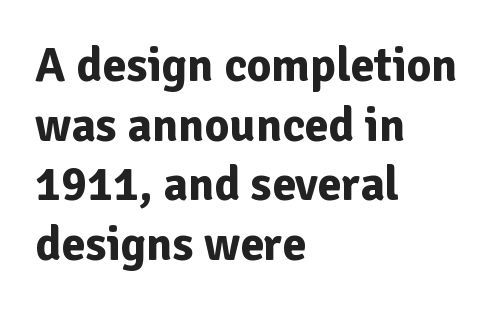
The image shows 48 px bold sans-serif type, upright; set left-aligned, line spacing 1.24x, normal letter spacing, not underlined; low stroke contrast and a medium x-height.
